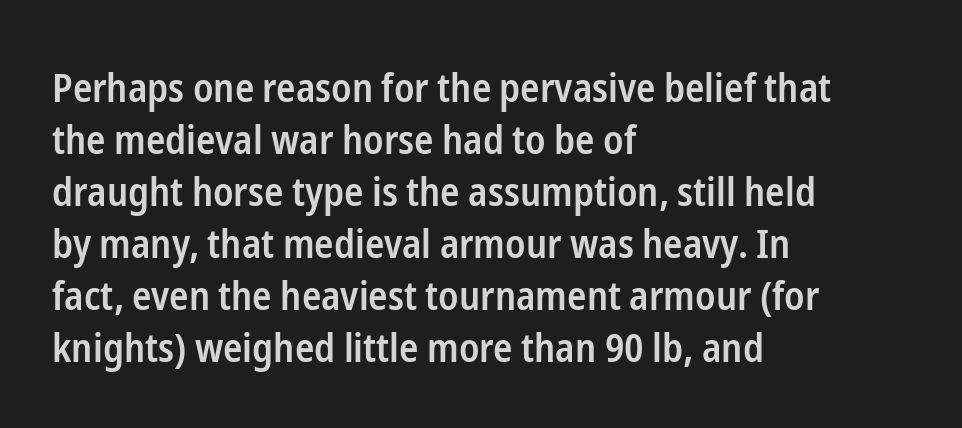
The image shows 40 px semibold, condensed sans-serif type, upright; set left-aligned, normal line spacing (1.3x), normal letter spacing, not underlined; low stroke contrast and a medium x-height.
